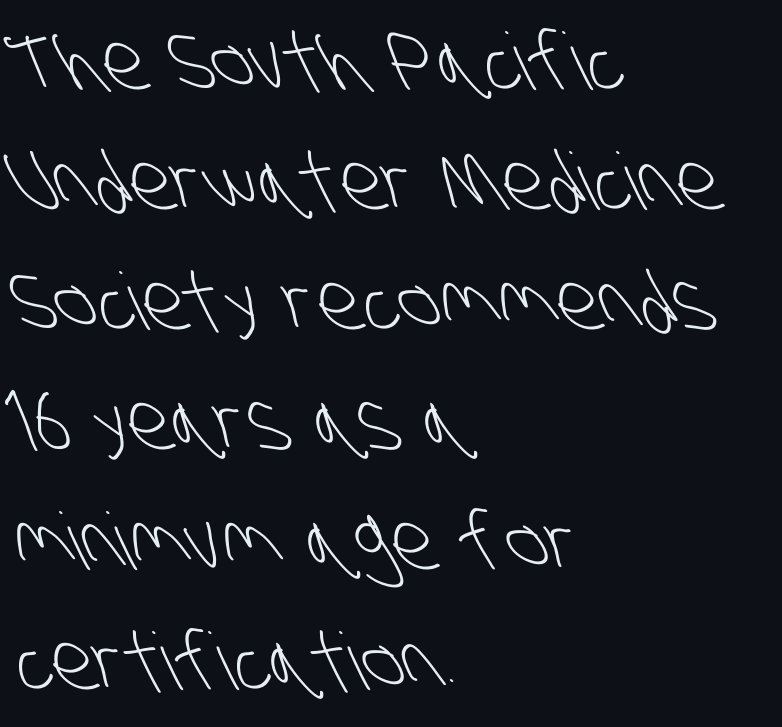
{"serif": "no", "bold": "no", "weight": "light", "width": "condensed", "stroke_contrast": "low", "x_height": "large", "monospaced": "no", "underline": "no", "align": "left", "line_spacing": "normal", "line_spacing_ratio": 1.52, "letter_spacing": "normal", "letter_spacing_em": 0.0, "glyph_px": 79}
